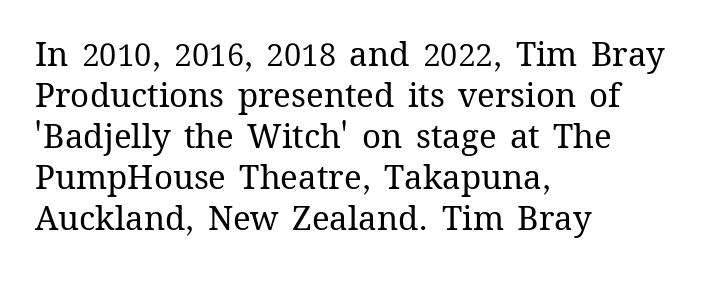
This rendering uses left alignment, leaving the right contour irregular. The zone under the glyphs is completely vacant. This sample uses an upright cut, with every glyph sitting square on the baseline. The rendering uses natural spacing where letterforms have individual widths. Standard letterfit; no display-style spreading of the glyphs.
